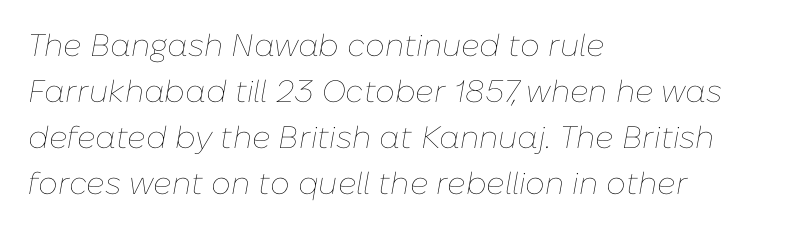
Glance below the letters and you will spot only blank space. Tracking value appears to be zero — textbook default spacing. Horizontally, the lines are justified to the leading edge only. The rendering uses natural spacing where letterforms have individual widths. Leading matches the norm, producing a regular column. These glyphs show unthickened strokes, regular width or finer.
